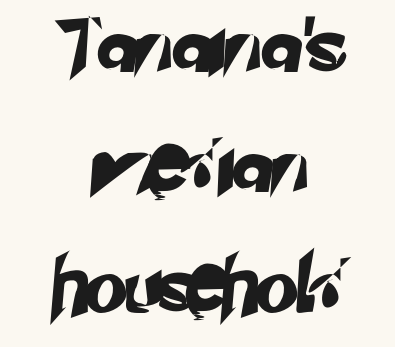
Q: Is the typeface a serif or a sans-serif typeface? A: Sans-serif.
Q: Is the text underlined? A: No.
Q: How is the paragraph aligned? A: Centered.
Q: Is the spacing between letters normal or unusually wide? A: Normal.
Q: Is the spacing between lines tight, normal or loose? A: Loose.
Q: Width (condensed, normal, or wide)? A: Normal.
Q: Stroke contrast? A: Low.
Q: x-height? A: Small.
Q: Monospaced? A: No.
